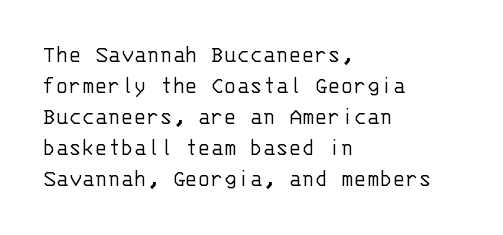
The image shows 24 px text type, upright; set left-aligned, normal line spacing (1.29x), normal letter spacing, not underlined.
